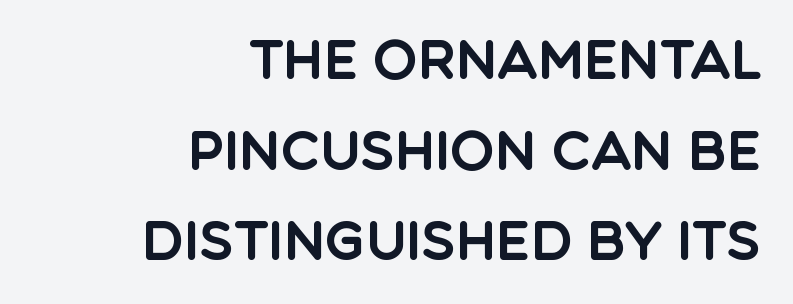
The image shows 53 px sans-serif type, upright; set right-aligned, line spacing 1.71x, normal letter spacing, not underlined; a large x-height.
